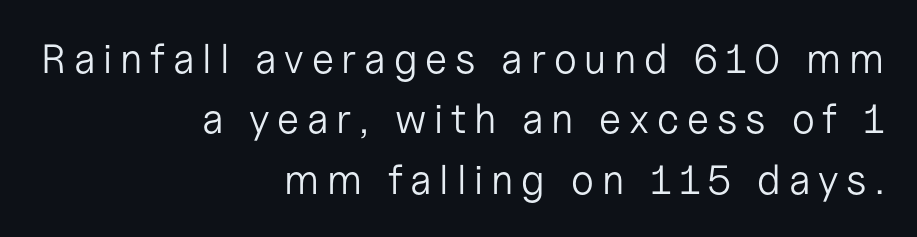
Heft: none added — not bold. It's the straight-up-and-down kind of type. The passage shown is not underscored anywhere. How would I describe the line gaps? Plain and ordinary. The typeface chosen for these lines omits serifs.
